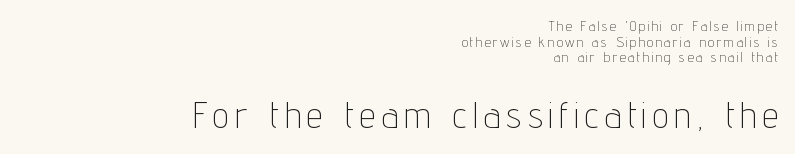
{"serif": "no", "italic": "no", "bold": "no", "weight": "thin", "width": "condensed", "stroke_contrast": "low", "x_height": "medium", "monospaced": "no", "underline": "no", "align": "right", "line_spacing": "tight", "line_spacing_ratio": 1.12, "larger_block": "second", "size_ratio": 2.57, "glyph_px": 36}
